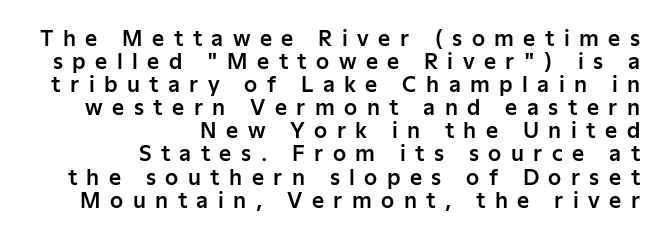
{"italic": "no", "underline": "no", "align": "right", "line_spacing": "tight", "line_spacing_ratio": 1.1, "letter_spacing": "wide", "letter_spacing_em": 0.45, "glyph_px": 21}
